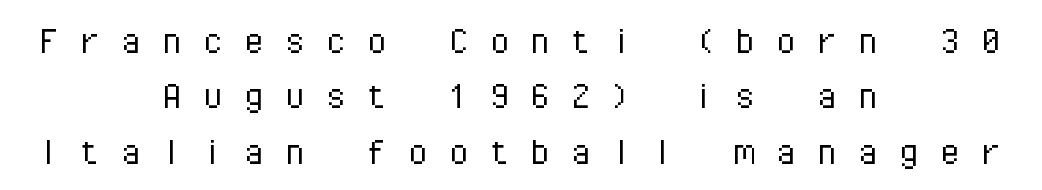
These lines are rendered in a fixed-pitch font. Whoever set this chose a conventional vertical rhythm. No chunkiness to these letters — they're not bold. Decoration check: the copy has no underline. These lines are centered, leaving both edges ragged.
